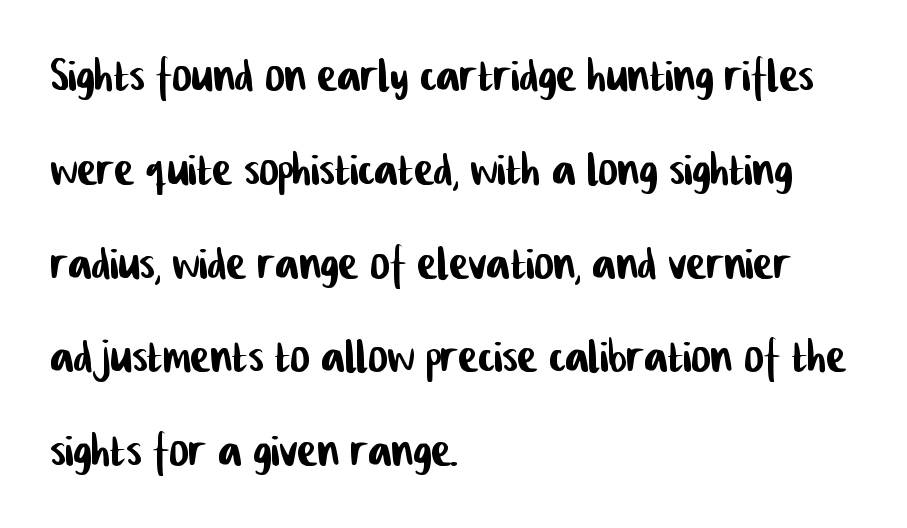
These lines are rendered in a variable-pitch font. The lines in this sample share a left origin and differ only in where they stop. These lines keep a tight, regular rhythm from letter to letter. Underline: absent. Evenly set lines give the paragraph a standard silhouette.
